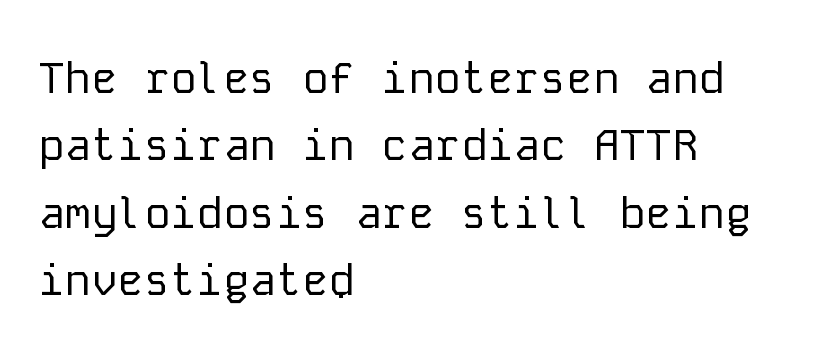
Examine the stroke ends and you'll find no serifs. Which margin do the lines hug? The left one — the right edge is uneven. Only glyphs here, with clear space below each row. Default kerning and tracking; the words read as compact shapes. A light-to-regular cut is what we see here. Spacing verdict: monospaced, one width for all characters.
